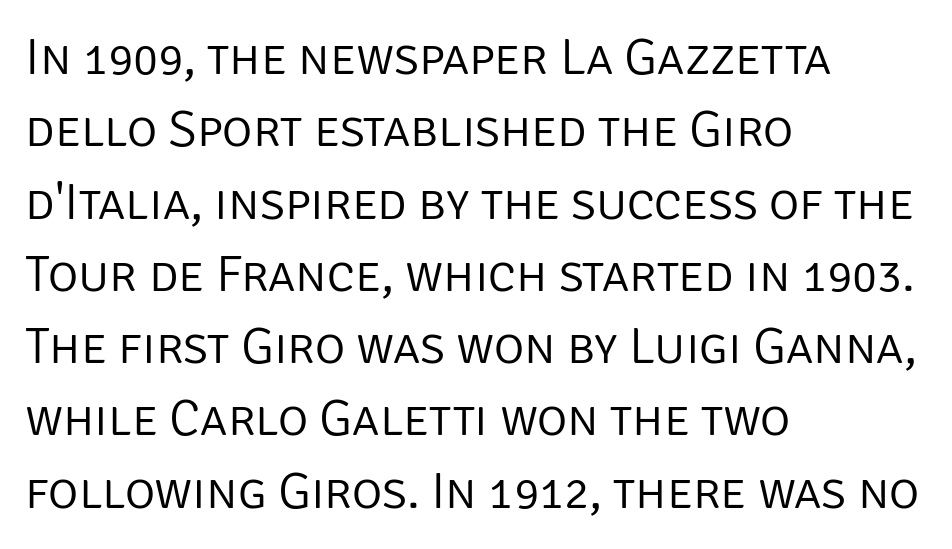
A clean baseline with only descenders dipping below it. Whoever set this chose a conventional vertical rhythm. Character widths vary here, with narrow letters taking less room than wide ones. The strokes are not fattened; the text isn't bold.
